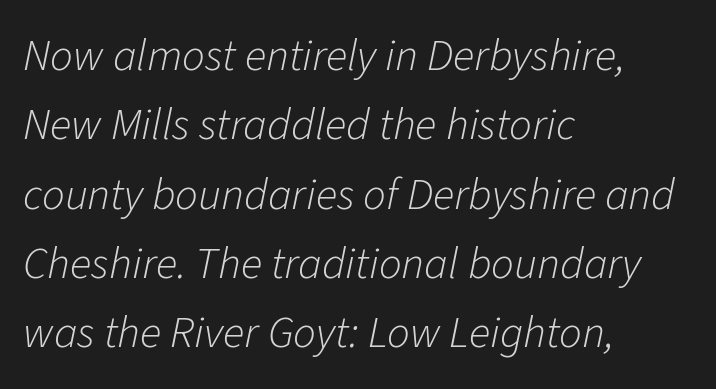
The strip under each line holds only bare page. The rendering anchors every line to the left-hand side. No extra ink here — the face is not bold. Successive baselines arrive at the customary interval. Character widths vary here, with narrow letters taking less room than wide ones.
